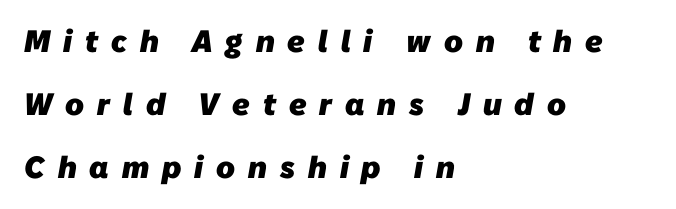
Font category for this specimen: sans-serif. Any mark beneath the type? The region is blank. Caption: bold face, heavy strokes. Short note: letters widely spaced. The letters advance in unequal steps, a hallmark of proportional type.
